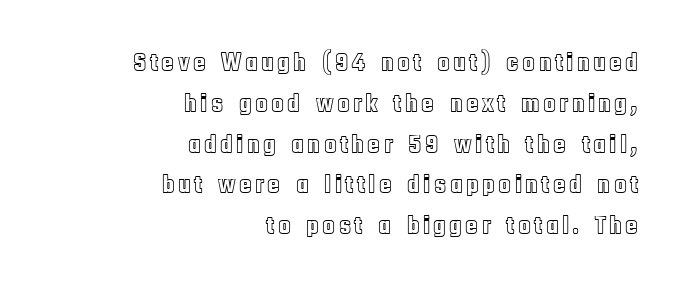
{"italic": "no", "underline": "no", "align": "right", "line_spacing": "normal", "line_spacing_ratio": 1.57, "glyph_px": 26}
